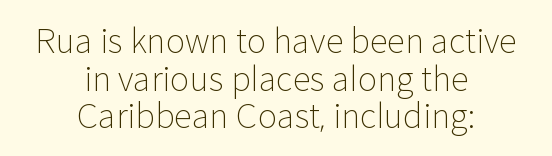
Q: Is the text bold? A: No.
Q: Is the text italic (slanted)? A: No, it is upright.
Q: Is the typeface a serif or a sans-serif typeface? A: Sans-serif.
Q: Is the text underlined? A: No.
Q: How is the paragraph aligned? A: Centered.
Q: Is the spacing between letters normal or unusually wide? A: Normal.
Q: Is the spacing between lines tight, normal or loose? A: Tight.
Q: Width (condensed, normal, or wide)? A: Normal.
Q: Stroke contrast? A: Low.
Q: x-height? A: Medium.
Q: Monospaced? A: No.
